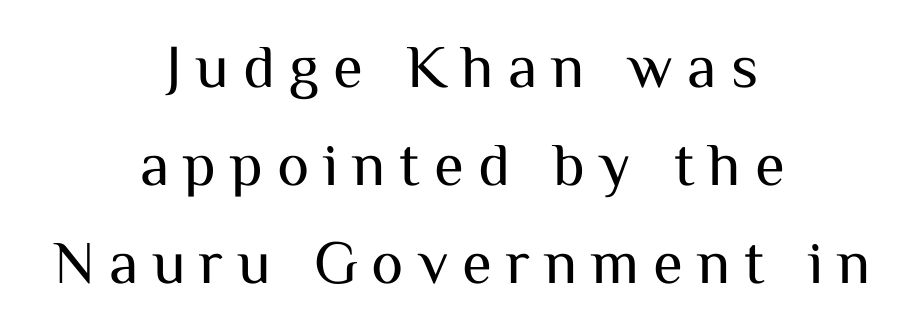
{"serif": "no", "italic": "no", "bold": "no", "weight": "regular", "width": "normal", "stroke_contrast": "medium", "x_height": "medium", "monospaced": "no", "underline": "no", "align": "center", "line_spacing": "normal", "line_spacing_ratio": 1.61, "letter_spacing": "wide", "letter_spacing_em": 0.23, "glyph_px": 61}
